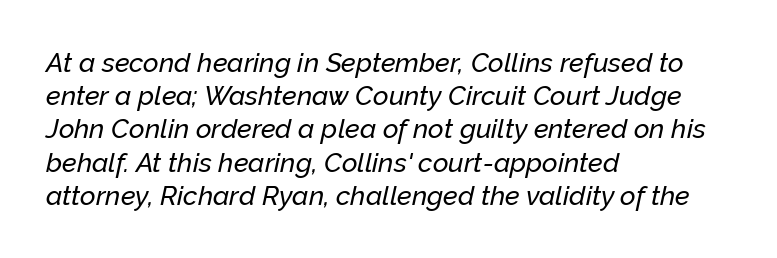
The image shows 27 px text type, italic (leaning right); set left-aligned, line spacing 1.23x, normal letter spacing, not underlined.
